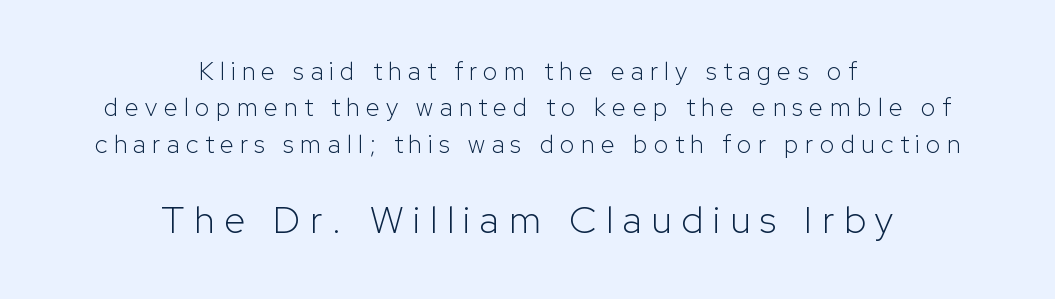
The image shows 38 px light sans-serif type, upright; set centered, normal line spacing (1.46x), unusually wide letter spacing (+0.26 em), not underlined; the second (bottom) block is 1.52x larger; low stroke contrast and a medium x-height.
